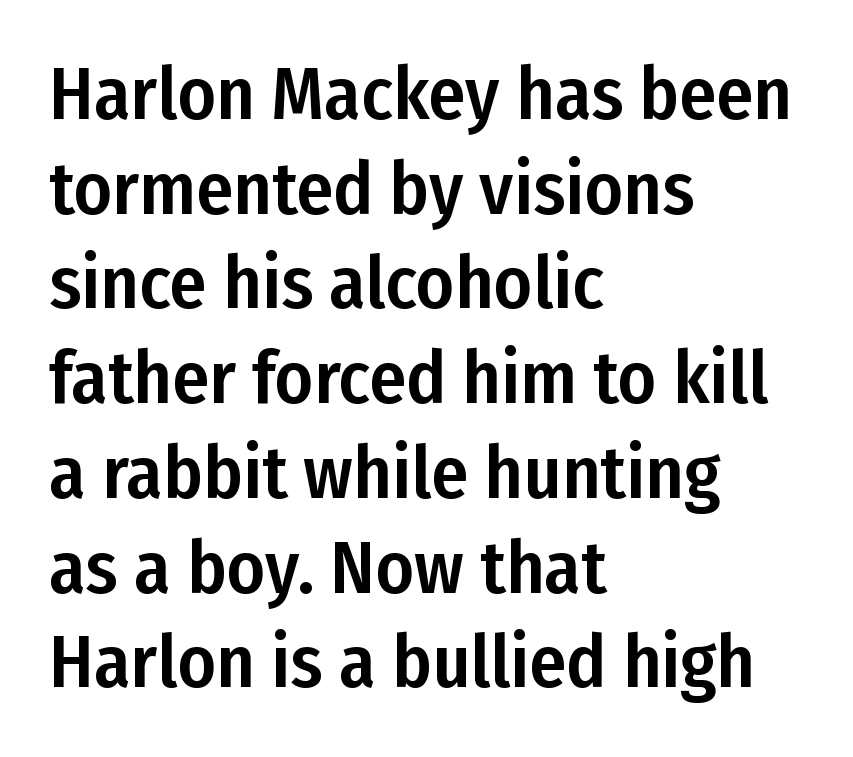
{"serif": "no", "italic": "no", "width": "condensed", "stroke_contrast": "low", "x_height": "medium", "monospaced": "no", "underline": "no", "align": "left", "line_spacing": "normal", "line_spacing_ratio": 1.28, "letter_spacing": "normal", "letter_spacing_em": 0.0, "glyph_px": 74}
